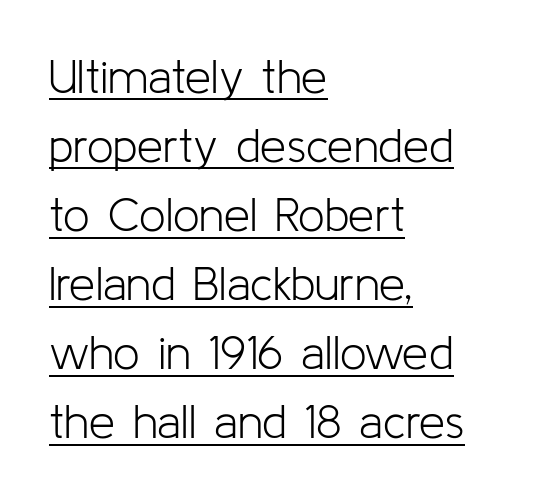
The image shows 47 px light sans-serif type, upright; set left-aligned, normal line spacing (1.47x), normal letter spacing, underlined; low stroke contrast and a medium x-height.
